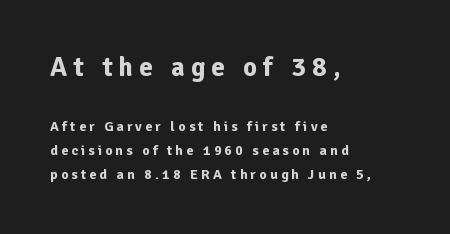
{"italic": "no", "bold": "yes", "underline": "no", "align": "left", "line_spacing": "normal", "line_spacing_ratio": 1.69, "letter_spacing": "wide", "letter_spacing_em": 0.23, "larger_block": "first", "size_ratio": 1.93, "glyph_px": 27}
